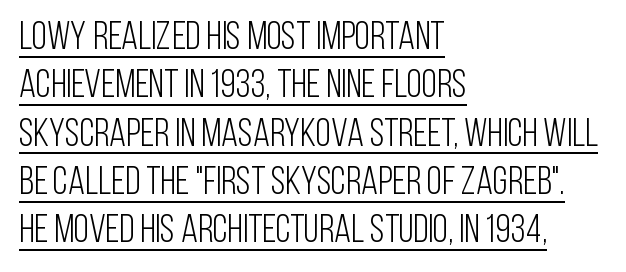
Q: Is the text bold? A: No.
Q: Is the text italic (slanted)? A: No, it is upright.
Q: Is the typeface a serif or a sans-serif typeface? A: Sans-serif.
Q: Is the text underlined? A: Yes.
Q: How is the paragraph aligned? A: Left-aligned.
Q: Is the spacing between letters normal or unusually wide? A: Normal.
Q: Width (condensed, normal, or wide)? A: Condensed.
Q: Stroke contrast? A: Low.
Q: x-height? A: Large.
Q: Monospaced? A: No.
